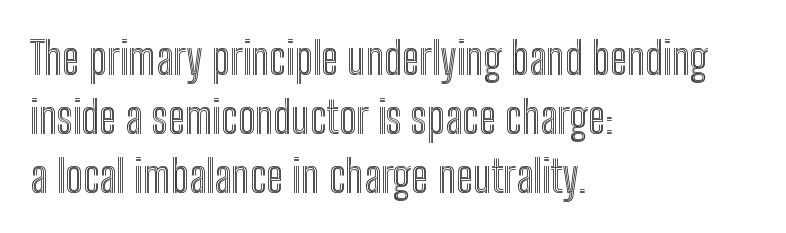
Looks like regular typesetting: each glyph gets only the width it needs. Where is the straight margin? On the left. Ascenders rise straight up at ninety degrees. This rendering leaves character spacing at its baseline value. Anything drawn beneath the words? Only blank space. The block of text has a typical density, with ordinary space between rows.
